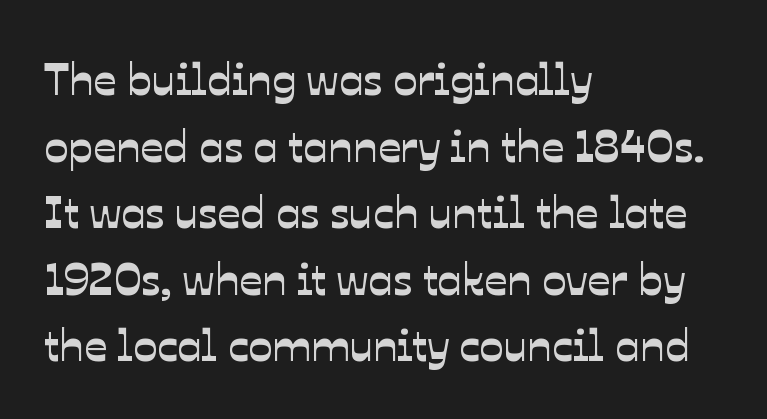
{"serif": "no", "width": "normal", "stroke_contrast": "low", "x_height": "medium", "monospaced": "no", "underline": "no", "align": "left", "line_spacing": "normal", "line_spacing_ratio": 1.48, "letter_spacing": "normal", "letter_spacing_em": 0.0, "glyph_px": 45}
